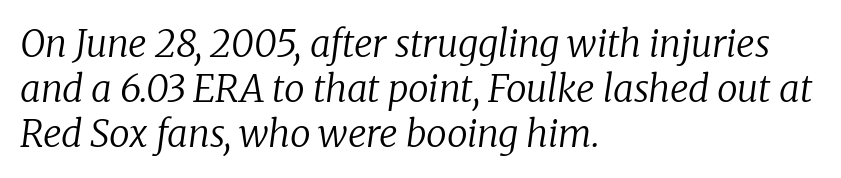
Q: Is the text bold? A: No.
Q: Is the text italic (slanted)? A: Yes, it leans right by about 8 degrees.
Q: Is the typeface a serif or a sans-serif typeface? A: Serif.
Q: Is the text underlined? A: No.
Q: How is the paragraph aligned? A: Left-aligned.
Q: Is the spacing between letters normal or unusually wide? A: Normal.
Q: Width (condensed, normal, or wide)? A: Normal.
Q: Stroke contrast? A: Low.
Q: x-height? A: Medium.
Q: Monospaced? A: No.
